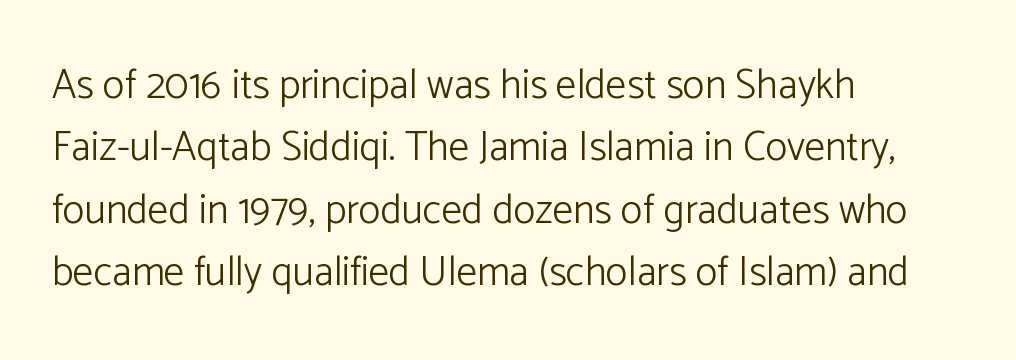
{"serif": "no", "italic": "no", "bold": "no", "weight": "light", "width": "normal", "stroke_contrast": "low", "x_height": "medium", "monospaced": "no", "underline": "no", "align": "left", "line_spacing": "normal", "line_spacing_ratio": 1.52, "letter_spacing": "normal", "letter_spacing_em": 0.0, "glyph_px": 41}
